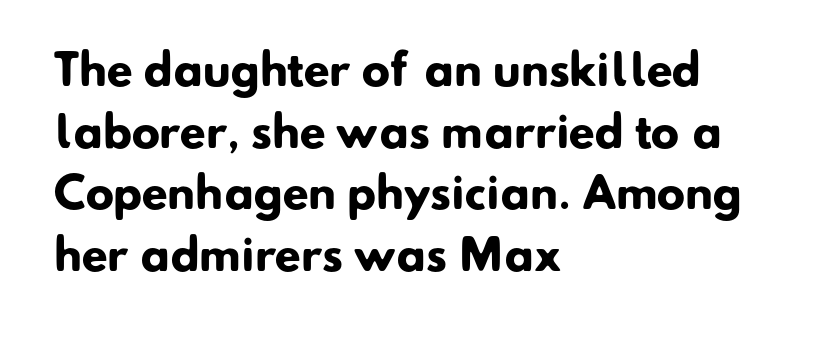
The image shows 42 px heavy sans-serif type; set left-aligned, normal line spacing (1.47x), normal letter spacing, not underlined; low stroke contrast and a small x-height.
